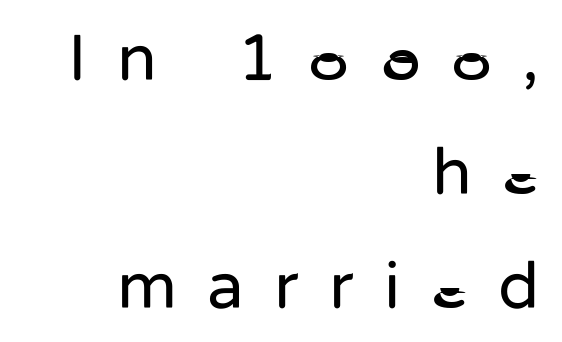
The image shows 67 px regular-weight sans-serif type, upright; set right-aligned, normal line spacing (1.7x), unusually wide letter spacing (+0.45 em), not underlined; low stroke contrast and a medium x-height.
